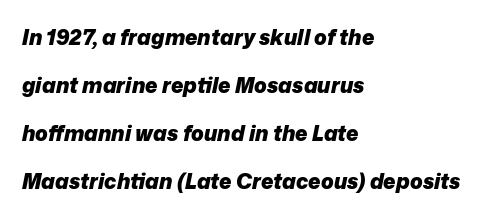
{"italic": "yes", "lean": "right", "slant_degrees": 12, "bold": "yes", "underline": "no", "align": "left", "line_spacing": "loose", "line_spacing_ratio": 2.28, "letter_spacing": "normal", "letter_spacing_em": 0.0, "glyph_px": 21}
